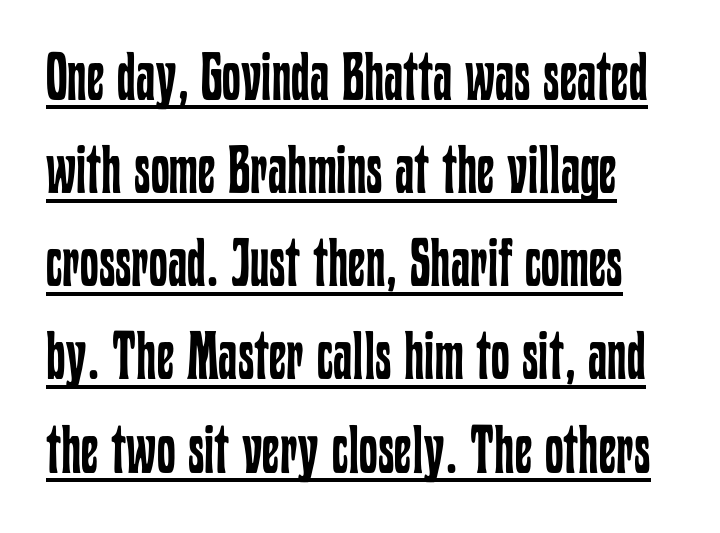
{"italic": "no", "bold": "no", "weight": "regular", "width": "condensed", "stroke_contrast": "low", "x_height": "medium", "monospaced": "no", "underline": "yes", "line_spacing": "normal", "line_spacing_ratio": 1.39, "letter_spacing": "normal", "letter_spacing_em": 0.0, "glyph_px": 67}
